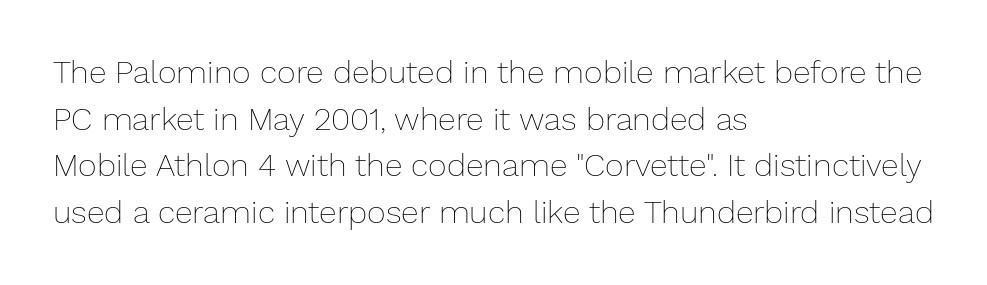
The image shows 32 px thin type, upright; set left-aligned, normal line spacing (1.46x), normal letter spacing, not underlined; low stroke contrast and a medium x-height.
